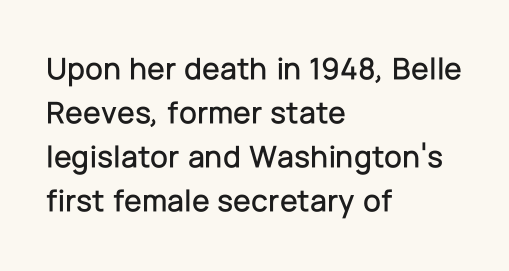
{"serif": "no", "italic": "no", "width": "normal", "stroke_contrast": "low", "x_height": "medium", "monospaced": "no", "underline": "no", "align": "left", "line_spacing": "normal", "line_spacing_ratio": 1.38, "letter_spacing": "normal", "letter_spacing_em": 0.0, "glyph_px": 32}
